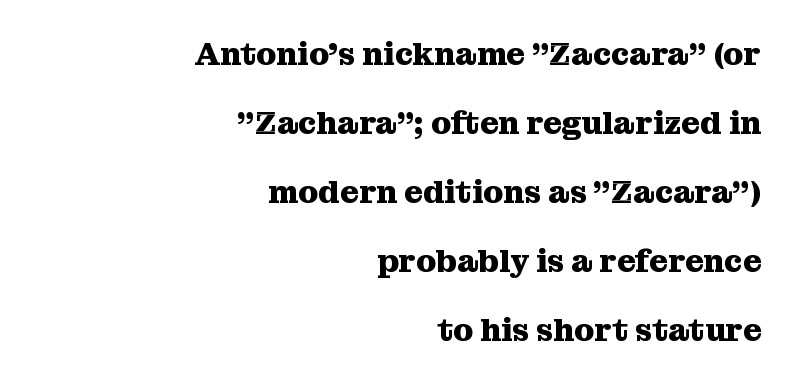
Q: Is the text bold? A: Yes.
Q: Is the text italic (slanted)? A: No, it is upright.
Q: Is the typeface a serif or a sans-serif typeface? A: Serif.
Q: Is the text underlined? A: No.
Q: How is the paragraph aligned? A: Right-aligned.
Q: Is the spacing between letters normal or unusually wide? A: Normal.
Q: Is the spacing between lines tight, normal or loose? A: Loose.
Q: Width (condensed, normal, or wide)? A: Normal.
Q: Stroke contrast? A: Medium.
Q: x-height? A: Medium.
Q: Monospaced? A: No.
